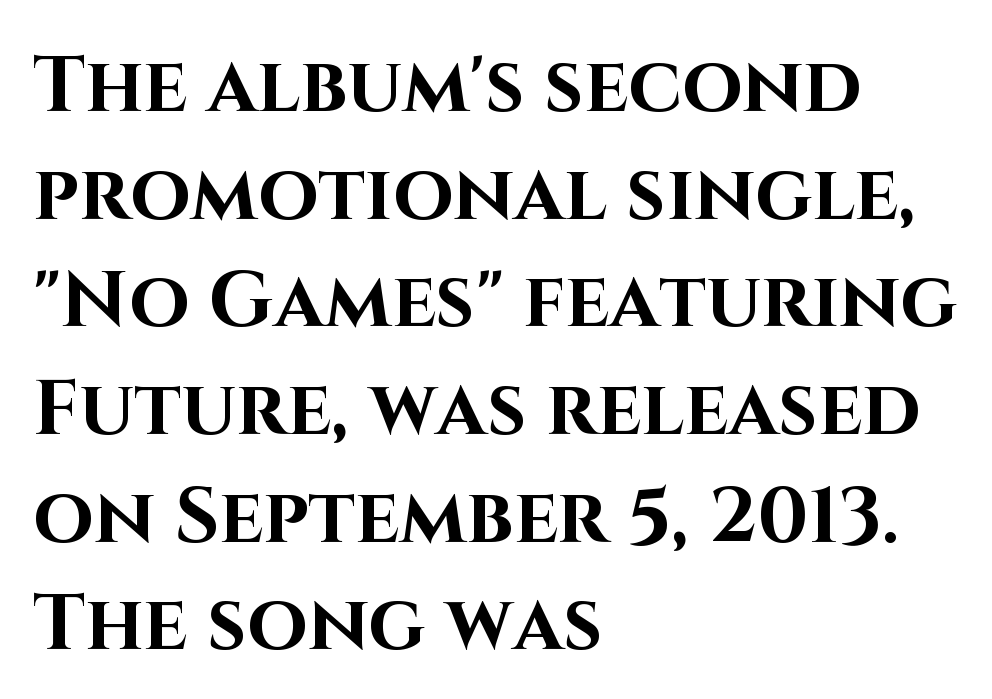
{"serif": "no", "italic": "no", "bold": "yes", "weight": "bold", "width": "normal", "stroke_contrast": "high", "x_height": "large", "monospaced": "no", "underline": "no", "align": "left", "line_spacing": "normal", "line_spacing_ratio": 1.38, "letter_spacing": "normal", "letter_spacing_em": 0.0, "glyph_px": 78}
